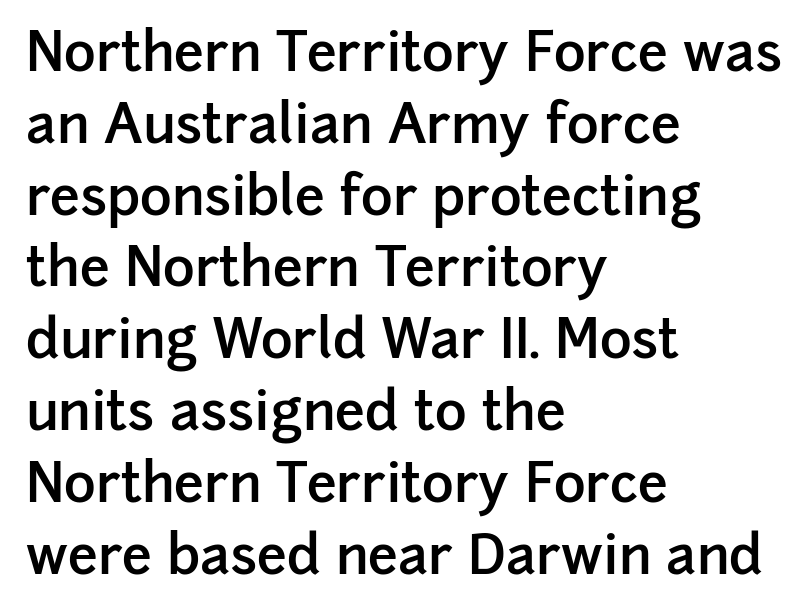
{"serif": "no", "italic": "no", "bold": "semi", "weight": "semibold", "width": "normal", "stroke_contrast": "low", "x_height": "medium", "monospaced": "no", "underline": "no", "align": "left", "line_spacing": "normal", "line_spacing_ratio": 1.33, "letter_spacing": "normal", "letter_spacing_em": 0.0, "glyph_px": 54}
